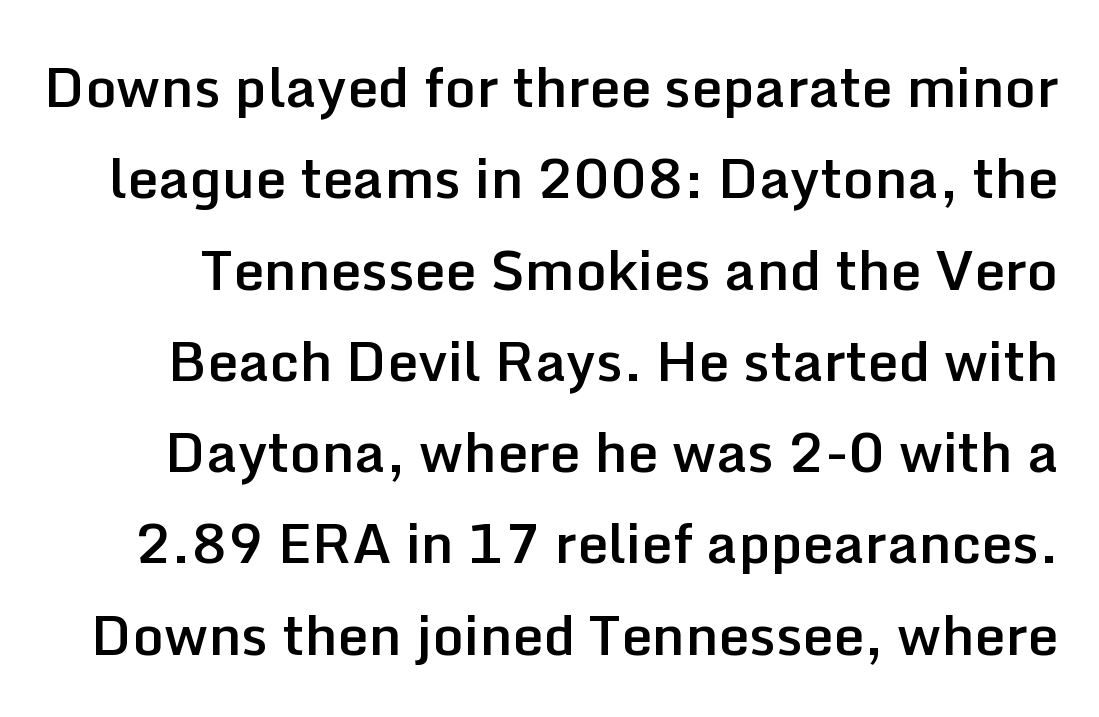
{"serif": "no", "italic": "no", "bold": "semi", "weight": "semibold", "width": "normal", "stroke_contrast": "low", "x_height": "medium", "monospaced": "no", "underline": "no", "line_spacing": "normal", "line_spacing_ratio": 1.66, "letter_spacing": "normal", "letter_spacing_em": 0.0, "glyph_px": 55}
